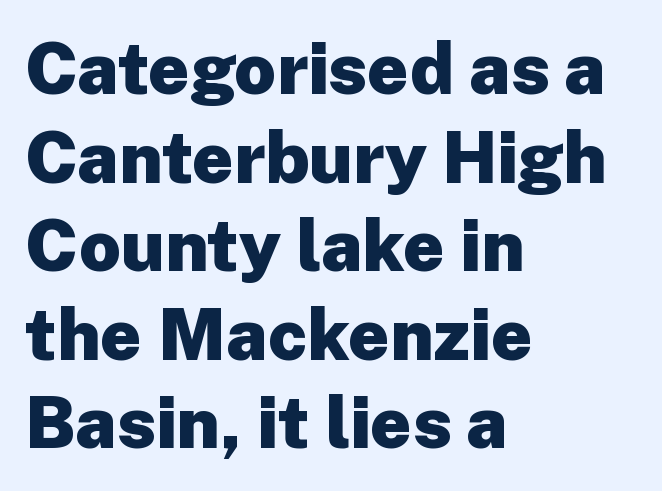
{"serif": "no", "italic": "no", "bold": "yes", "weight": "heavy", "width": "normal", "stroke_contrast": "low", "x_height": "medium", "monospaced": "no", "underline": "no", "align": "left", "line_spacing_ratio": 1.23, "letter_spacing": "normal", "letter_spacing_em": 0.0, "glyph_px": 72}
